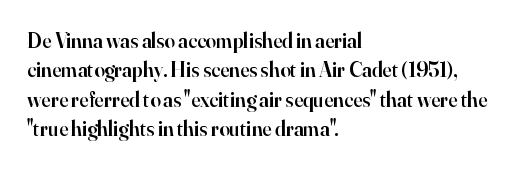
The image shows 21 px text type, upright; set left-aligned, normal line spacing (1.4x), normal letter spacing, not underlined.
